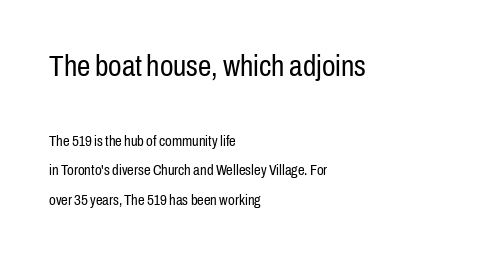
Q: Is the text bold? A: No.
Q: Is the text italic (slanted)? A: No, it is upright.
Q: Is the typeface a serif or a sans-serif typeface? A: Sans-serif.
Q: Is the text underlined? A: No.
Q: How is the paragraph aligned? A: Left-aligned.
Q: Is the spacing between letters normal or unusually wide? A: Normal.
Q: Is the spacing between lines tight, normal or loose? A: Loose.
Q: Which block of text is set in a larger size, the first (top) or the second (bottom)? A: The first (top) one.
Q: Width (condensed, normal, or wide)? A: Condensed.
Q: Stroke contrast? A: Low.
Q: x-height? A: Medium.
Q: Monospaced? A: No.
